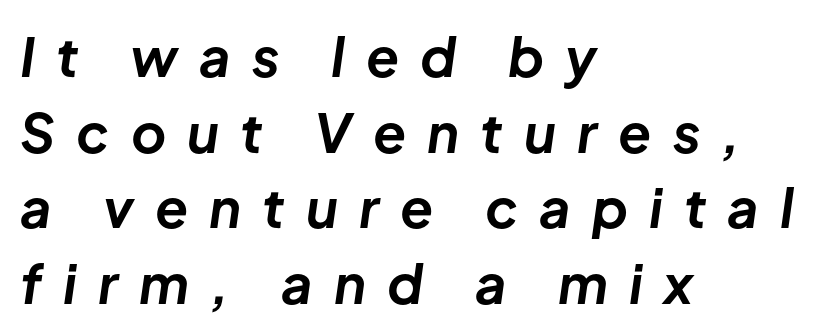
{"italic": "yes", "lean": "right", "slant_degrees": 8, "bold": "yes", "weight": "bold", "width": "normal", "stroke_contrast": "low", "x_height": "medium", "monospaced": "no", "underline": "no", "align": "left", "line_spacing": "normal", "line_spacing_ratio": 1.4, "letter_spacing": "wide", "letter_spacing_em": 0.39, "glyph_px": 54}
